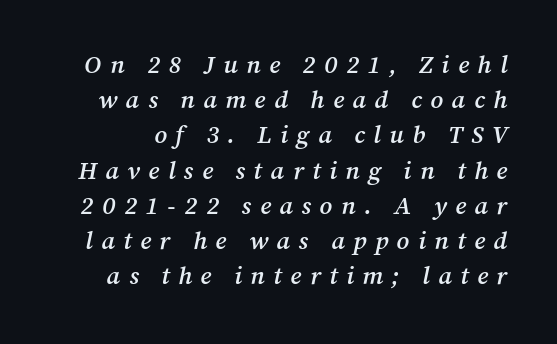
{"italic": "yes", "lean": "right", "slant_degrees": 12, "bold": "semi", "underline": "no", "line_spacing": "normal", "line_spacing_ratio": 1.41, "letter_spacing": "wide", "letter_spacing_em": 0.34, "glyph_px": 25}
